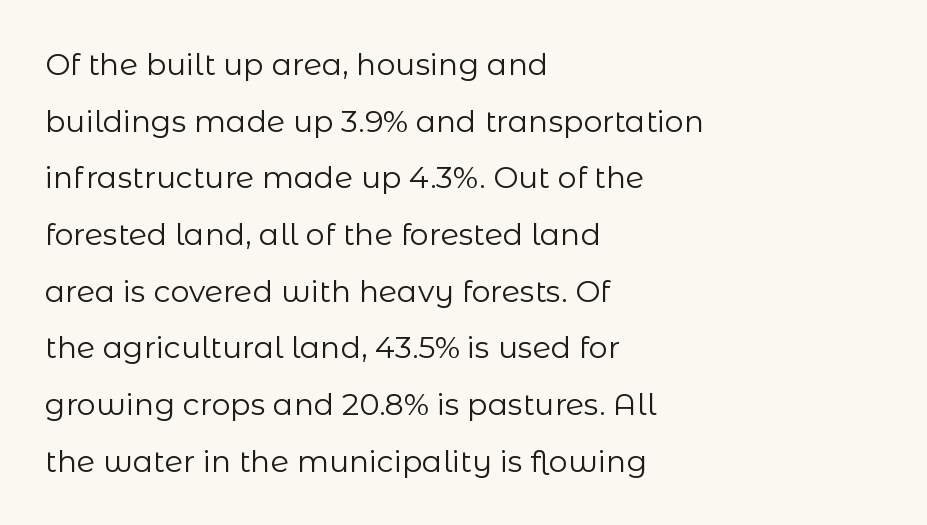
Q: Is the text bold? A: No.
Q: Is the text italic (slanted)? A: No, it is upright.
Q: Is the typeface a serif or a sans-serif typeface? A: Sans-serif.
Q: Is the text underlined? A: No.
Q: How is the paragraph aligned? A: Left-aligned.
Q: Is the spacing between letters normal or unusually wide? A: Normal.
Q: Width (condensed, normal, or wide)? A: Normal.
Q: Stroke contrast? A: Low.
Q: x-height? A: Medium.
Q: Monospaced? A: No.
